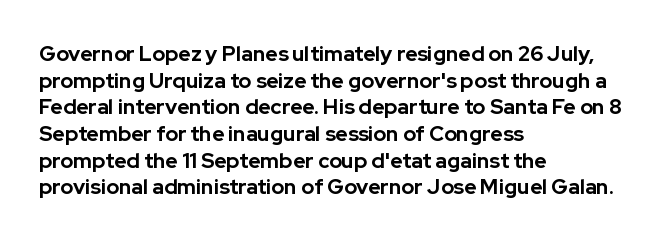
{"italic": "no", "bold": "yes", "underline": "no", "align": "left", "line_spacing": "normal", "line_spacing_ratio": 1.27, "letter_spacing": "normal", "letter_spacing_em": 0.0, "glyph_px": 21}
